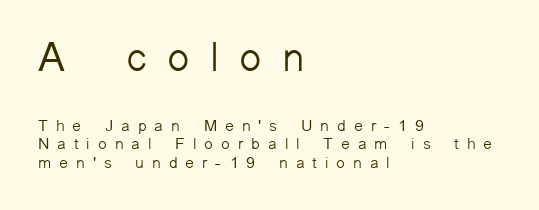
Q: Is the text bold? A: No.
Q: Is the text italic (slanted)? A: No, it is upright.
Q: Is the typeface a serif or a sans-serif typeface? A: Sans-serif.
Q: Is the text underlined? A: No.
Q: How is the paragraph aligned? A: Left-aligned.
Q: Is the spacing between letters normal or unusually wide? A: Unusually wide.
Q: Is the spacing between lines tight, normal or loose? A: Tight.
Q: Which block of text is set in a larger size, the first (top) or the second (bottom)? A: The first (top) one.
Q: Width (condensed, normal, or wide)? A: Normal.
Q: Stroke contrast? A: Low.
Q: x-height? A: Medium.
Q: Monospaced? A: No.
